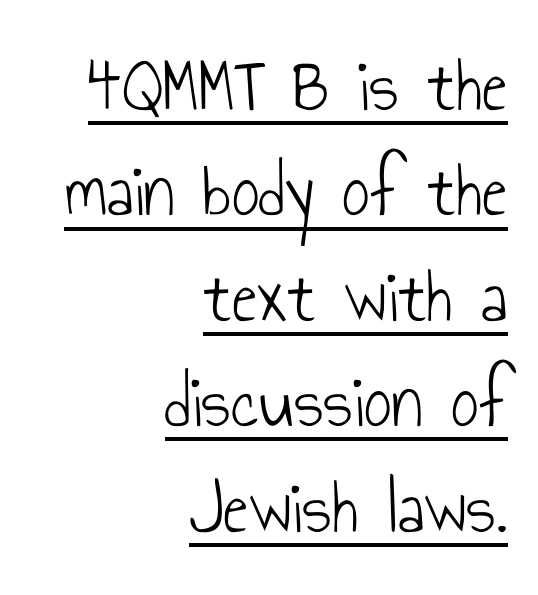
Style check: upright. Character widths vary here, with narrow letters taking less room than wide ones. A baseline rule has been typeset under these characters. Unlike a traditional serif, this face leaves its strokes unadorned. Notice how descenders clear the ascenders below comfortably — that's standard leading.
